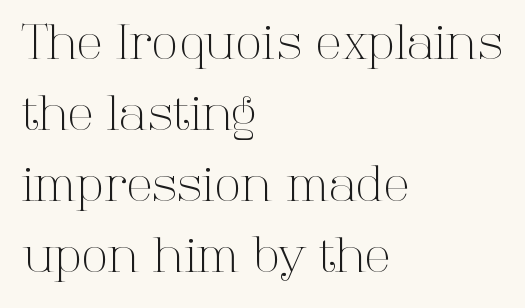
Q: Is the text bold? A: No.
Q: Is the text italic (slanted)? A: No, it is upright.
Q: Is the typeface a serif or a sans-serif typeface? A: Serif.
Q: Is the text underlined? A: No.
Q: How is the paragraph aligned? A: Left-aligned.
Q: Is the spacing between letters normal or unusually wide? A: Normal.
Q: Is the spacing between lines tight, normal or loose? A: Normal.
Q: Width (condensed, normal, or wide)? A: Normal.
Q: Stroke contrast? A: High.
Q: x-height? A: Medium.
Q: Monospaced? A: No.
